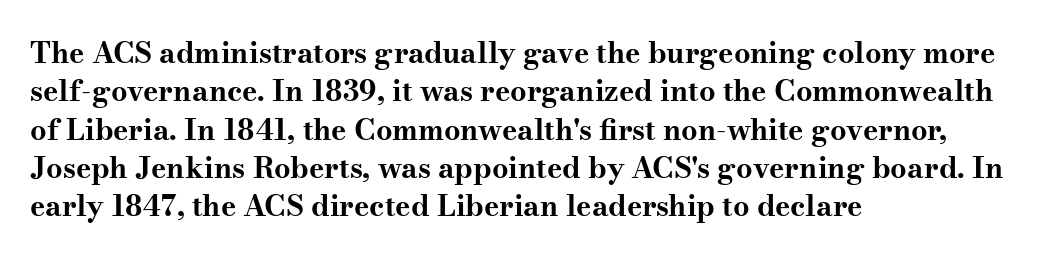
Q: Is the text bold? A: Yes.
Q: Is the text italic (slanted)? A: No, it is upright.
Q: Is the typeface a serif or a sans-serif typeface? A: Serif.
Q: Is the text underlined? A: No.
Q: How is the paragraph aligned? A: Left-aligned.
Q: Is the spacing between letters normal or unusually wide? A: Normal.
Q: Is the spacing between lines tight, normal or loose? A: Normal.
Q: Width (condensed, normal, or wide)? A: Wide.
Q: Stroke contrast? A: Medium.
Q: x-height? A: Small.
Q: Monospaced? A: No.
